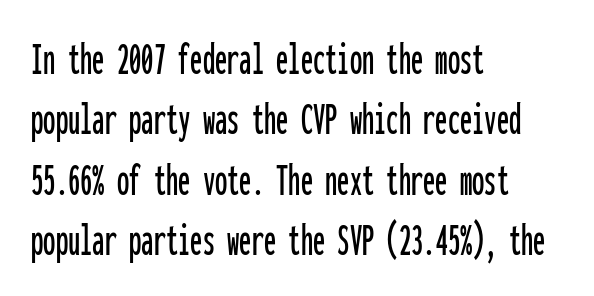
The image shows 49 px condensed sans-serif type, upright, monospaced; set left-aligned, line spacing 1.23x, normal letter spacing, not underlined; low stroke contrast and a medium x-height.
